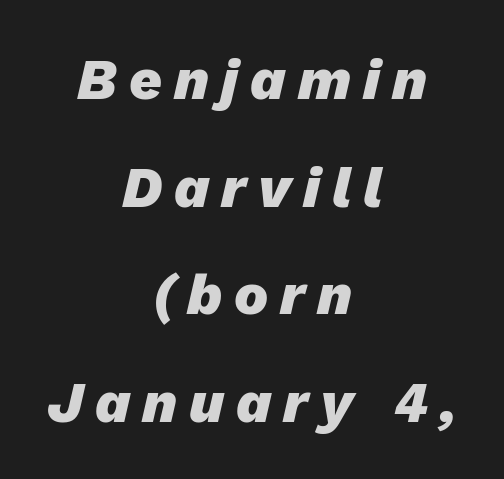
{"italic": "yes", "lean": "right", "slant_degrees": 13, "bold": "yes", "weight": "heavy", "width": "normal", "stroke_contrast": "low", "x_height": "medium", "monospaced": "no", "underline": "no", "align": "center", "line_spacing_ratio": 1.89, "letter_spacing": "wide", "letter_spacing_em": 0.21, "glyph_px": 57}
